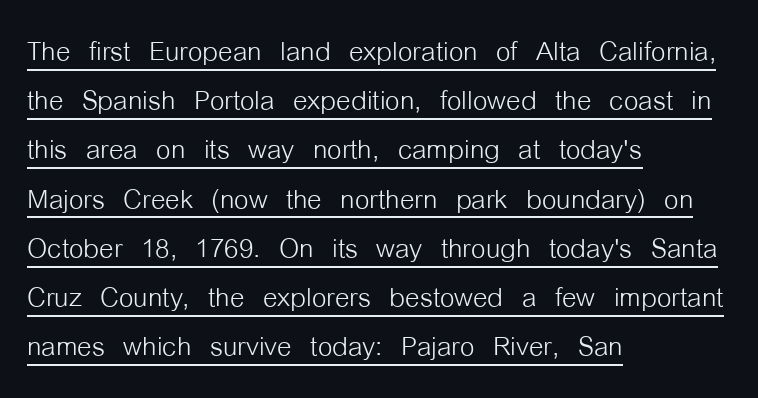
You could call the tracking neutral — neither tight nor loose. The typography opts for an upright posture over an oblique one. Spacing verdict: proportional, widths tailored to each character. The setting favours the left margin, as ordinary paragraphs usually do. The glyphs are accompanied by a horizontal stroke just below them. Students, observe: this is what conventionally led text looks like.
